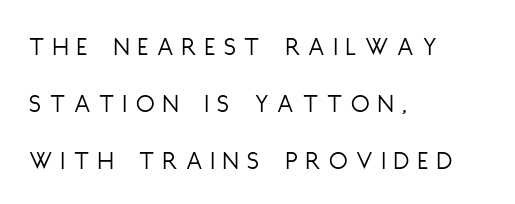
{"italic": "no", "bold": "no", "underline": "no", "align": "left", "line_spacing": "loose", "line_spacing_ratio": 2.11, "letter_spacing": "wide", "letter_spacing_em": 0.33, "glyph_px": 27}
